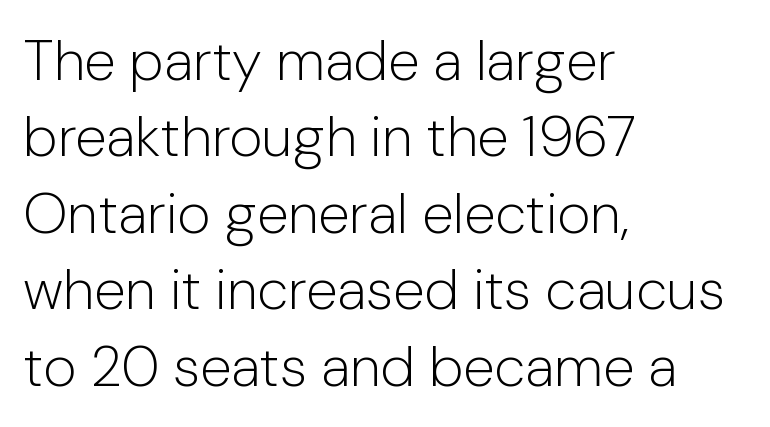
The image shows 57 px light sans-serif type, upright; set left-aligned, normal line spacing (1.34x), normal letter spacing, not underlined; low stroke contrast and a medium x-height.
